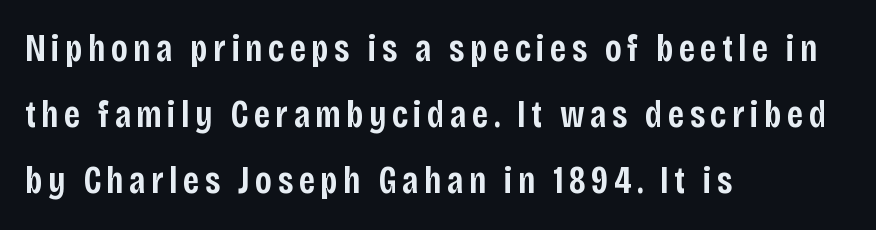
Semibold letterforms, between regular and bold. Check the space under the baseline: it is left empty. Upright lettering throughout. The passage shown is typed in a proportional face where columns would drift. Letterform terminals end flat and unadorned throughout the passage. Layout note: lines flush left.
